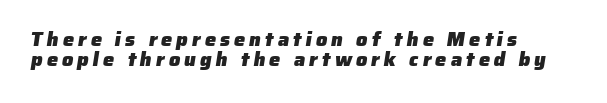
{"bold": "yes", "underline": "no", "align": "left", "line_spacing": "tight", "line_spacing_ratio": 1.01, "letter_spacing": "wide", "letter_spacing_em": 0.2, "glyph_px": 20}
